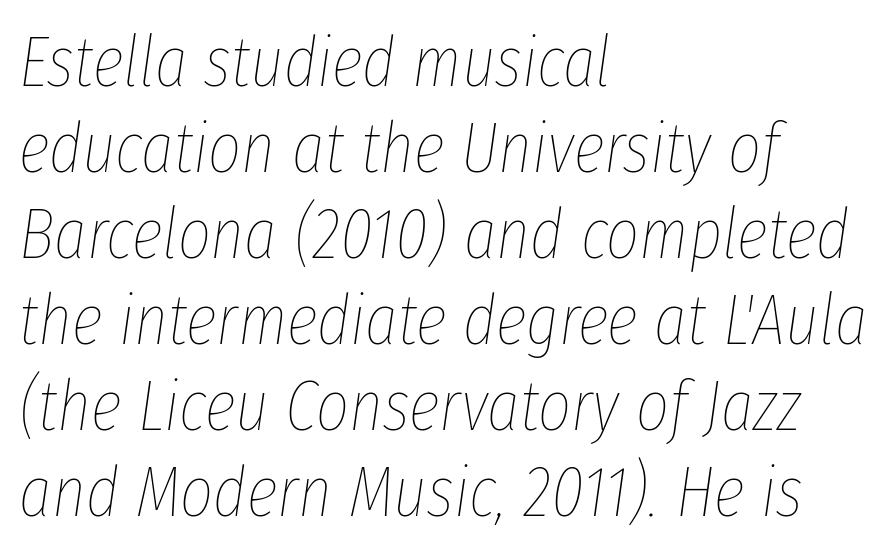
{"italic": "yes", "lean": "right", "slant_degrees": 8, "bold": "no", "weight": "thin", "width": "condensed", "stroke_contrast": "low", "x_height": "medium", "monospaced": "no", "underline": "no", "align": "left", "line_spacing_ratio": 1.21, "letter_spacing": "normal", "letter_spacing_em": 0.0, "glyph_px": 71}
